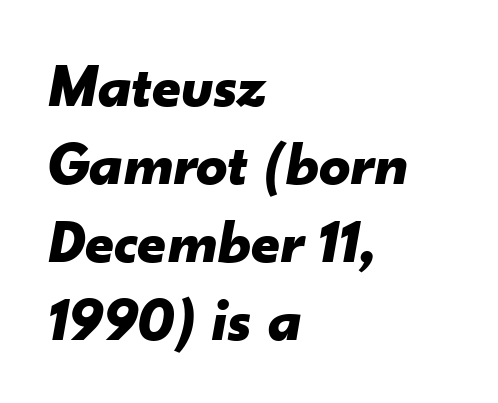
Q: Is the text bold? A: Yes.
Q: Is the text italic (slanted)? A: Yes, it leans right by about 10 degrees.
Q: Is the text underlined? A: No.
Q: How is the paragraph aligned? A: Left-aligned.
Q: Is the spacing between letters normal or unusually wide? A: Normal.
Q: Is the spacing between lines tight, normal or loose? A: Normal.
Q: Width (condensed, normal, or wide)? A: Normal.
Q: Stroke contrast? A: Low.
Q: x-height? A: Small.
Q: Monospaced? A: No.
